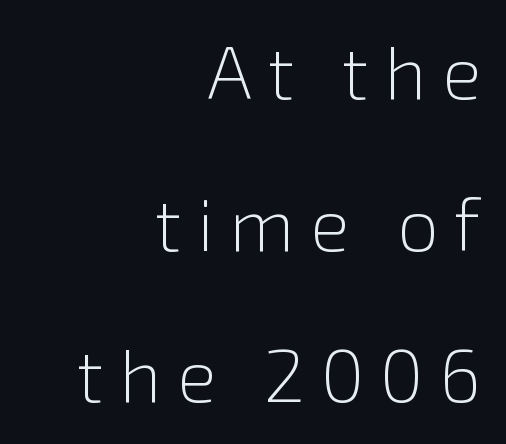
Proportional: the letters do not fall into vertical columns. Stroke thickness stays within the range of a standard reading face or lighter. Letterform terminals end flat and unadorned throughout the passage. Words float on clear page, feet unadorned. Horizontal alignment here is rightward, an uncommon choice for prose.
